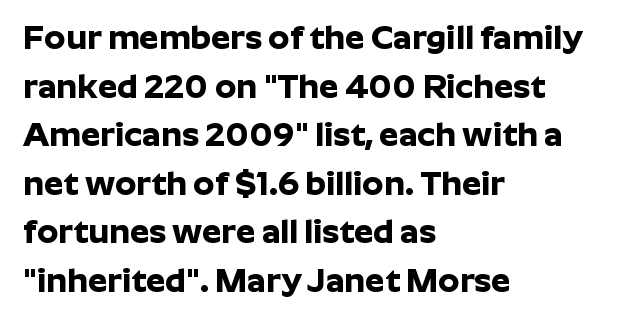
The image shows 34 px bold sans-serif type, upright; set left-aligned, normal line spacing (1.43x), normal letter spacing, not underlined; low stroke contrast and a medium x-height.
